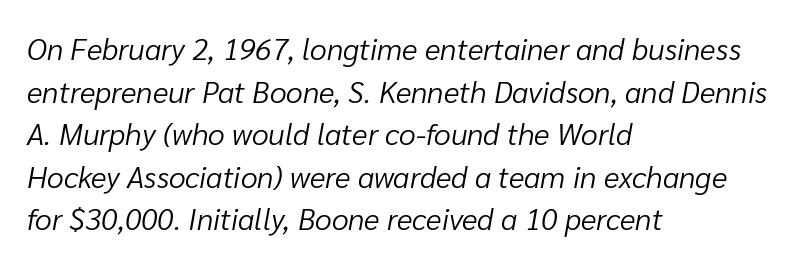
Every row of glyphs begins at an identical x-position on the left. This rendering leaves character spacing at its baseline value. Only glyphs here, with clear space below each row. Italic? Definitely — the glyphs are oblique. The letters advance in unequal steps, a hallmark of proportional type.
